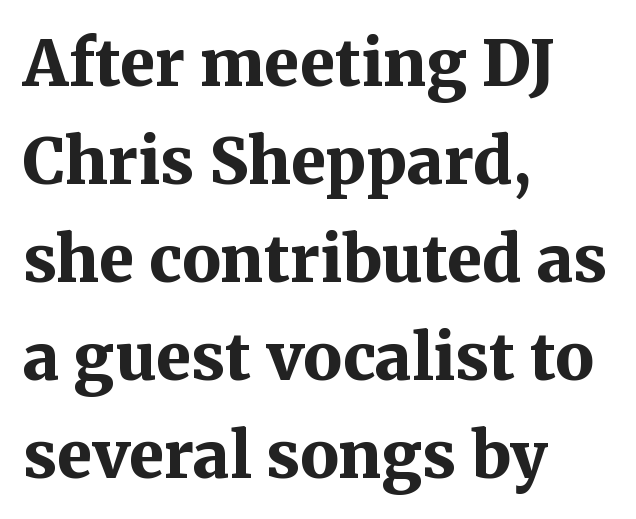
The image shows 64 px bold serif type, upright; set left-aligned, normal line spacing (1.53x), normal letter spacing, not underlined; medium stroke contrast and a medium x-height.
